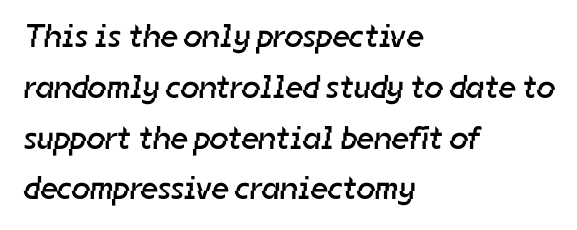
Q: Is the text bold? A: No.
Q: Is the typeface a serif or a sans-serif typeface? A: Sans-serif.
Q: Is the text underlined? A: No.
Q: How is the paragraph aligned? A: Left-aligned.
Q: Is the spacing between letters normal or unusually wide? A: Normal.
Q: Is the spacing between lines tight, normal or loose? A: Normal.
Q: Width (condensed, normal, or wide)? A: Normal.
Q: Stroke contrast? A: Low.
Q: x-height? A: Medium.
Q: Monospaced? A: No.
